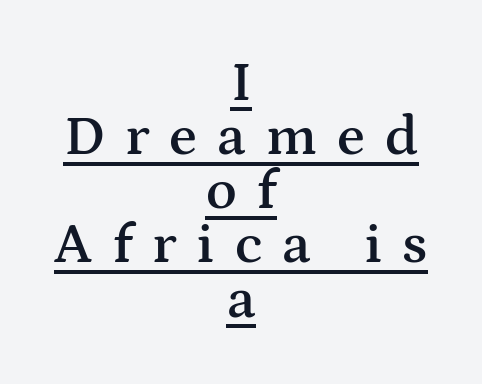
{"serif": "yes", "italic": "no", "bold": "semi", "weight": "semibold", "width": "wide", "stroke_contrast": "medium", "x_height": "medium", "monospaced": "no", "underline": "yes", "align": "center", "line_spacing": "tight", "line_spacing_ratio": 0.95, "letter_spacing": "wide", "letter_spacing_em": 0.35, "glyph_px": 57}
